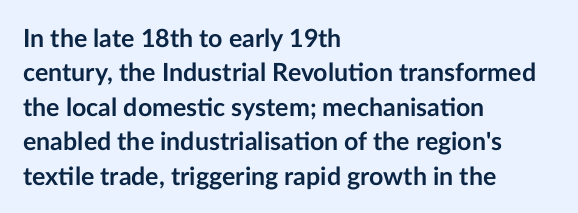
Q: Is the text bold? A: Yes.
Q: Is the text italic (slanted)? A: No, it is upright.
Q: Is the text underlined? A: No.
Q: How is the paragraph aligned? A: Left-aligned.
Q: Is the spacing between letters normal or unusually wide? A: Normal.
Q: Is the spacing between lines tight, normal or loose? A: Normal.
